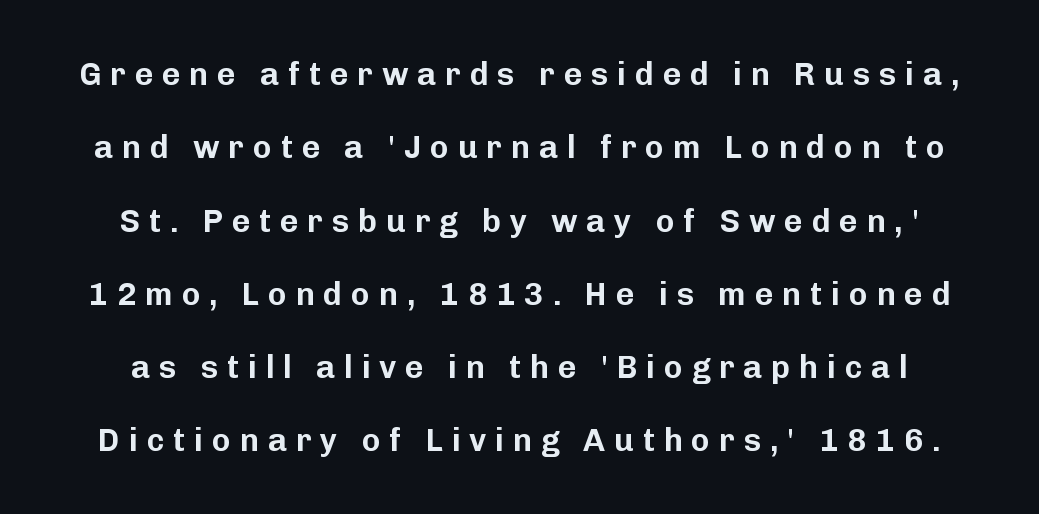
{"serif": "no", "italic": "no", "width": "normal", "stroke_contrast": "low", "x_height": "medium", "monospaced": "no", "underline": "no", "line_spacing": "loose", "line_spacing_ratio": 2.29, "letter_spacing": "wide", "letter_spacing_em": 0.27, "glyph_px": 32}
